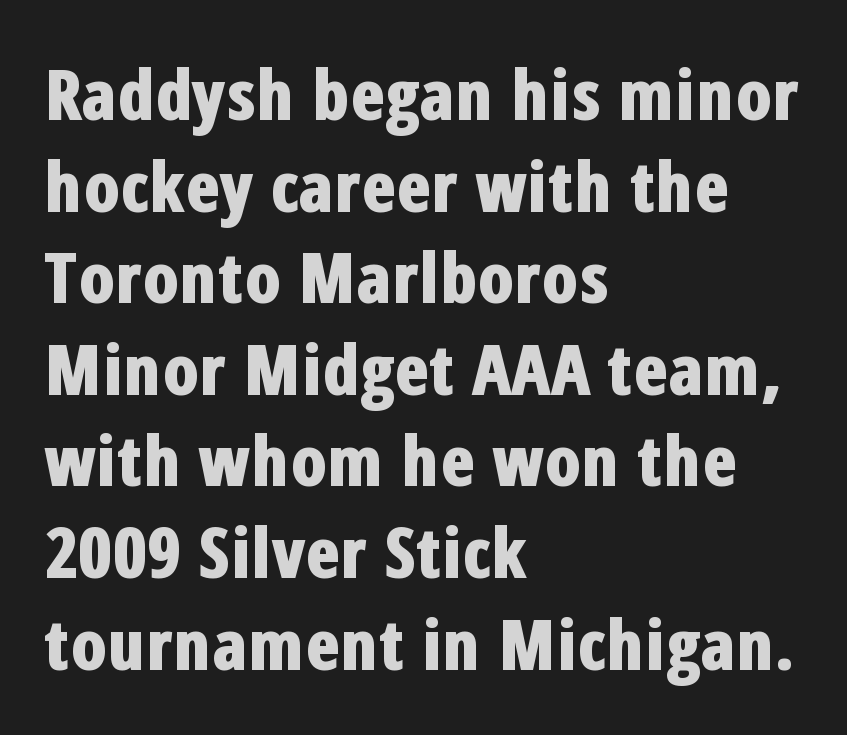
{"serif": "no", "italic": "no", "bold": "yes", "weight": "bold", "width": "condensed", "stroke_contrast": "low", "x_height": "medium", "monospaced": "no", "underline": "no", "align": "left", "line_spacing": "normal", "line_spacing_ratio": 1.29, "letter_spacing": "normal", "letter_spacing_em": 0.0, "glyph_px": 71}
